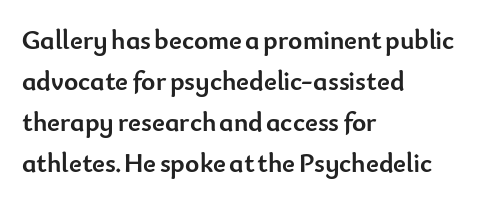
Line beginnings align vertically; line endings do not. Between one letter and the next there's only the usual sliver of space. Notice how descenders clear the ascenders below comfortably — that's standard leading. Does the lettering tilt? It doesn't — this is upright. Letters rest on an invisible, unmarked baseline.
